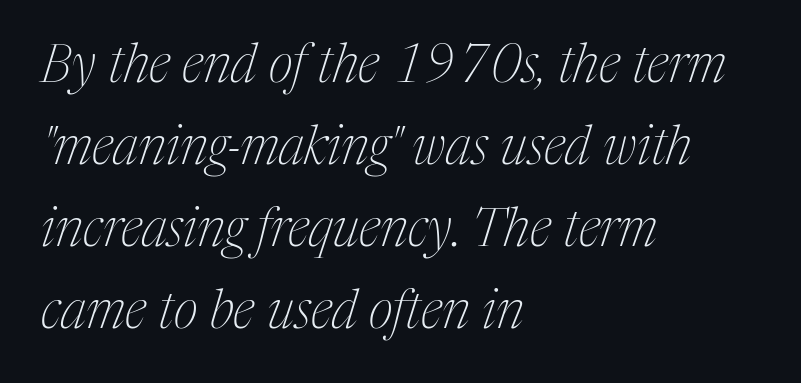
{"serif": "yes", "italic": "yes", "lean": "right", "slant_degrees": 17, "bold": "no", "weight": "thin", "width": "condensed", "stroke_contrast": "medium", "x_height": "medium", "monospaced": "no", "underline": "no", "align": "left", "line_spacing": "normal", "line_spacing_ratio": 1.55, "letter_spacing": "normal", "letter_spacing_em": 0.0, "glyph_px": 53}
